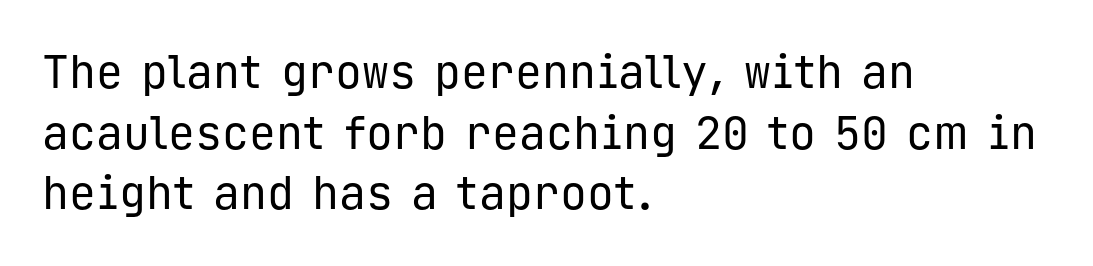
{"serif": "no", "italic": "no", "bold": "no", "weight": "regular", "width": "normal", "stroke_contrast": "low", "x_height": "medium", "monospaced": "yes", "underline": "no", "align": "left", "line_spacing": "normal", "line_spacing_ratio": 1.35, "letter_spacing": "normal", "letter_spacing_em": 0.0, "glyph_px": 45}
